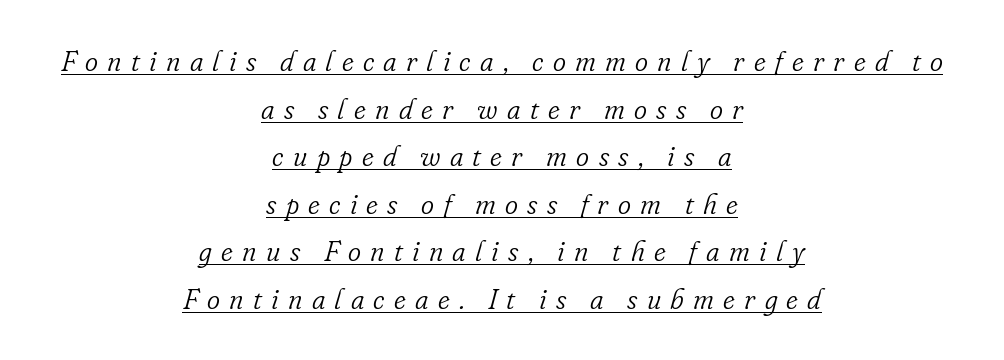
The image shows 28 px light serif type, italic (leaning right); set centered, normal line spacing (1.7x), unusually wide letter spacing (+0.33 em), underlined; low stroke contrast and a small x-height.
